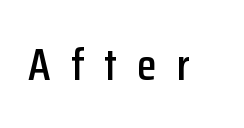
Only glyphs here, with clear space below each row. This is sans-serif lettering, the kind often seen on screens and signage. Is the letter spacing exaggerated? Yes — the characters are pushed far apart. Unlike italic type, these characters show no tilt at all. Proportional: the letters do not fall into vertical columns.
